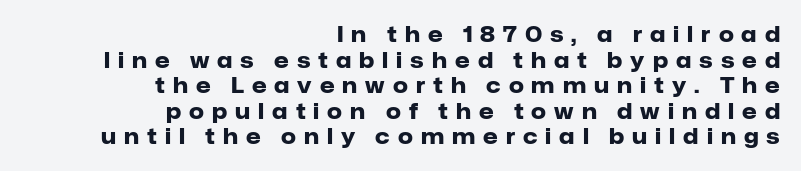
Q: Is the text bold? A: Yes.
Q: Is the text italic (slanted)? A: No, it is upright.
Q: Is the text underlined? A: No.
Q: How is the paragraph aligned? A: Right-aligned.
Q: Is the spacing between letters normal or unusually wide? A: Unusually wide.
